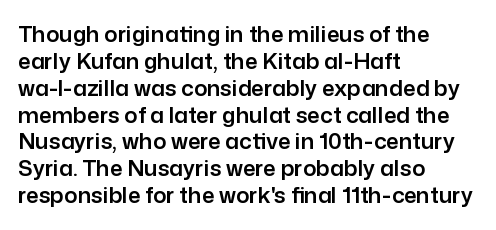
The image shows 22 px text type, upright; set left-aligned, line spacing 1.22x, normal letter spacing, not underlined.
